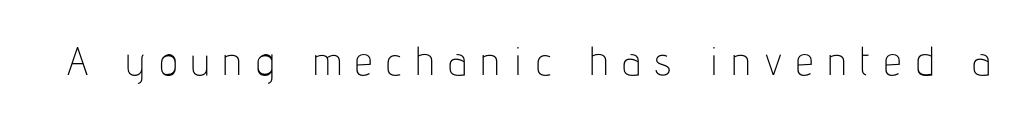
The image shows 40 px thin, condensed sans-serif type, upright; set unusually wide letter spacing (+0.34 em), not underlined; low stroke contrast and a medium x-height.
